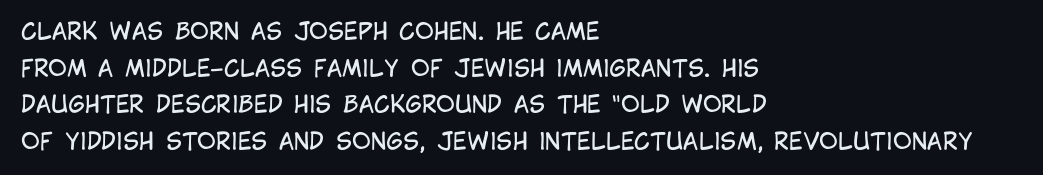
{"italic": "no", "bold": "no", "underline": "no", "align": "left", "line_spacing": "normal", "line_spacing_ratio": 1.59, "letter_spacing": "normal", "letter_spacing_em": 0.0, "glyph_px": 23}
